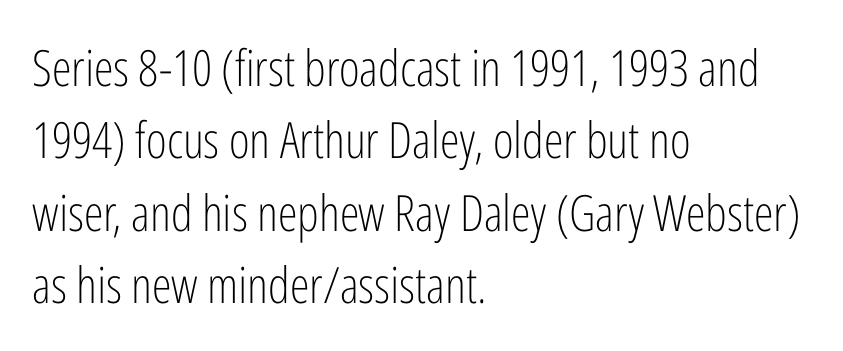
Q: Is the text bold? A: No.
Q: Is the text italic (slanted)? A: No, it is upright.
Q: Is the typeface a serif or a sans-serif typeface? A: Sans-serif.
Q: Is the text underlined? A: No.
Q: How is the paragraph aligned? A: Left-aligned.
Q: Is the spacing between letters normal or unusually wide? A: Normal.
Q: Is the spacing between lines tight, normal or loose? A: Normal.
Q: Width (condensed, normal, or wide)? A: Condensed.
Q: Stroke contrast? A: Low.
Q: x-height? A: Medium.
Q: Monospaced? A: No.
